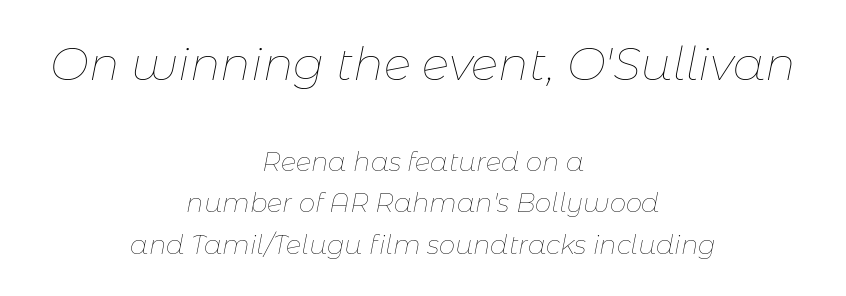
The image shows 46 px thin type, italic (leaning right); set centered, normal line spacing (1.59x), normal letter spacing, not underlined; the first (top) block is 1.77x larger; low stroke contrast and a medium x-height.
